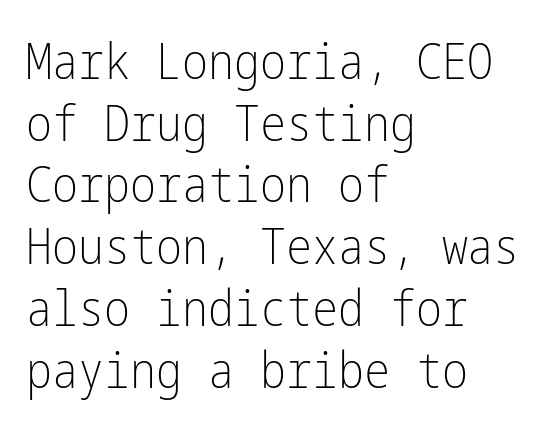
{"serif": "no", "italic": "no", "bold": "no", "weight": "light", "width": "condensed", "stroke_contrast": "low", "x_height": "medium", "underline": "no", "align": "left", "line_spacing": "normal", "line_spacing_ratio": 1.26, "letter_spacing": "normal", "letter_spacing_em": 0.0, "glyph_px": 49}
